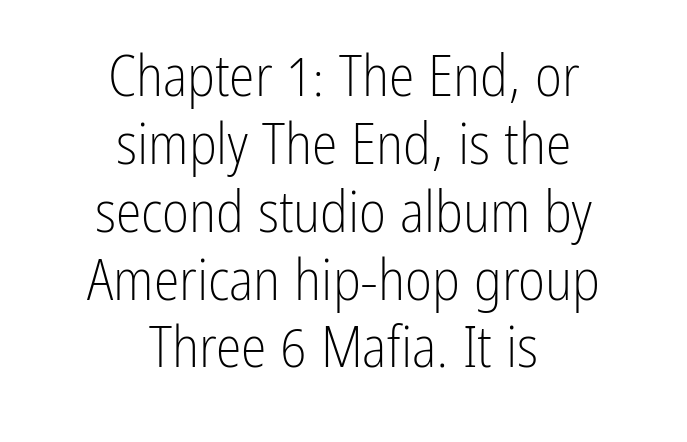
The image shows 58 px light, condensed sans-serif type, upright; set centered, line spacing 1.17x, normal letter spacing, not underlined; low stroke contrast and a medium x-height.
